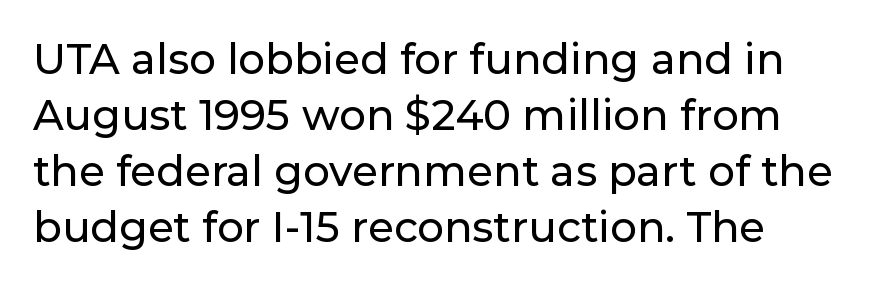
Q: Is the text italic (slanted)? A: No, it is upright.
Q: Is the typeface a serif or a sans-serif typeface? A: Sans-serif.
Q: Is the text underlined? A: No.
Q: How is the paragraph aligned? A: Left-aligned.
Q: Is the spacing between letters normal or unusually wide? A: Normal.
Q: Is the spacing between lines tight, normal or loose? A: Normal.
Q: Width (condensed, normal, or wide)? A: Normal.
Q: Stroke contrast? A: Low.
Q: x-height? A: Medium.
Q: Monospaced? A: No.
